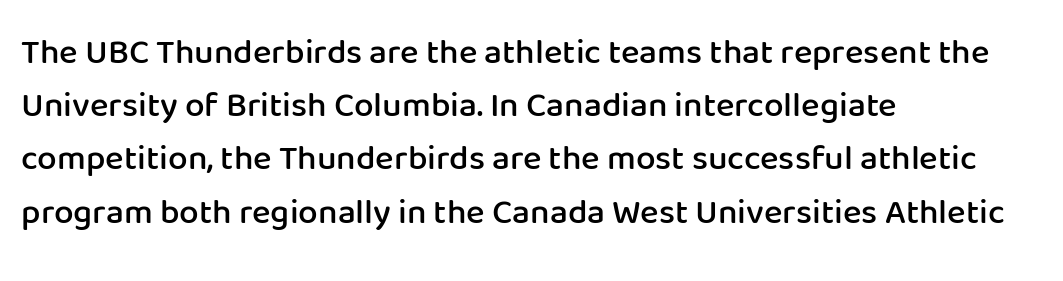
Q: Is the text bold? A: Semi-bold.
Q: Is the text italic (slanted)? A: No, it is upright.
Q: Is the typeface a serif or a sans-serif typeface? A: Sans-serif.
Q: Is the text underlined? A: No.
Q: How is the paragraph aligned? A: Left-aligned.
Q: Is the spacing between letters normal or unusually wide? A: Normal.
Q: Is the spacing between lines tight, normal or loose? A: Normal.
Q: Width (condensed, normal, or wide)? A: Normal.
Q: Stroke contrast? A: Low.
Q: x-height? A: Medium.
Q: Monospaced? A: No.
